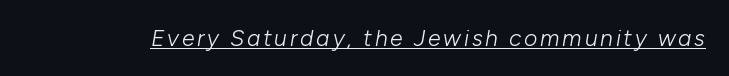
The letterforms sit at book weight or below. Like a heading marked for emphasis, these lines bear an underscore. In terms of posture, this sample is oblique.
